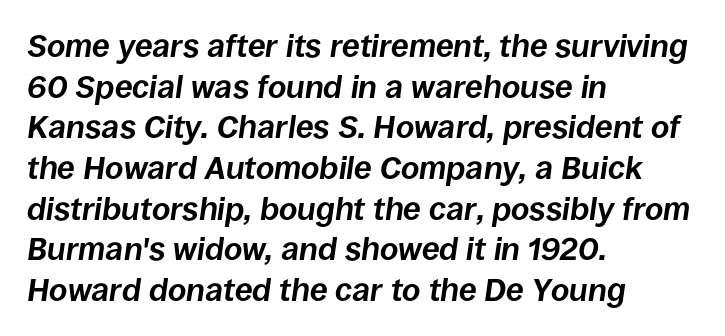
{"italic": "yes", "lean": "right", "slant_degrees": 8, "bold": "yes", "weight": "bold", "width": "normal", "stroke_contrast": "low", "x_height": "large", "monospaced": "no", "underline": "no", "align": "left", "line_spacing": "normal", "line_spacing_ratio": 1.27, "letter_spacing": "normal", "letter_spacing_em": 0.0, "glyph_px": 32}
